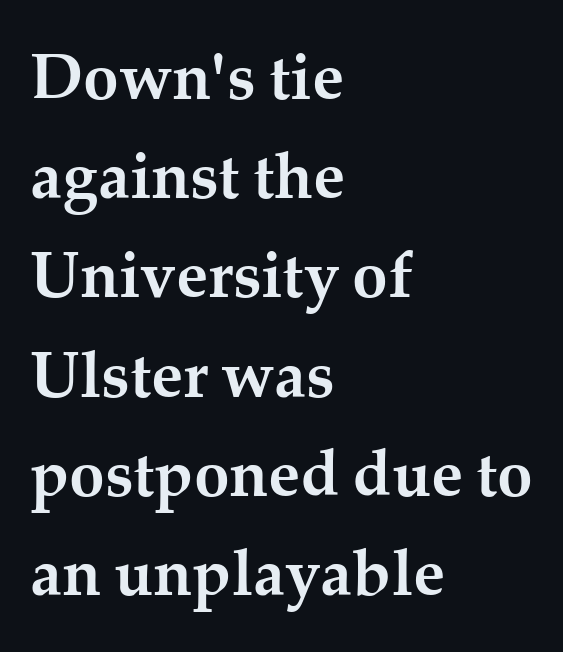
The words here are not underlined. Looks like regular typesetting: each glyph gets only the width it needs. Upright lettering throughout. This is serif lettering, the kind often seen in printed books. Its strokes are broad and dark, the hallmark of bold type. The paragraph shown leans on its left margin.
